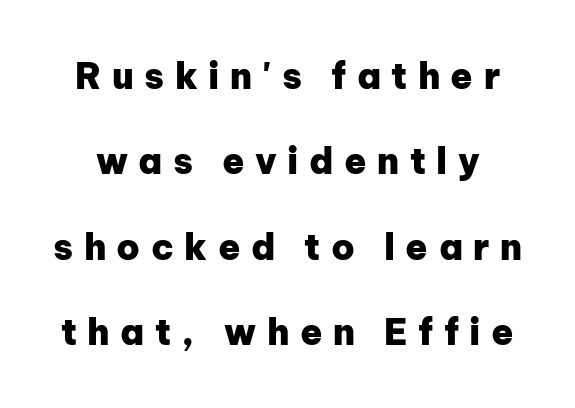
The image shows 36 px heavy sans-serif type, upright; set loose line spacing (2.37x), unusually wide letter spacing (+0.29 em), not underlined; low stroke contrast and a medium x-height.
